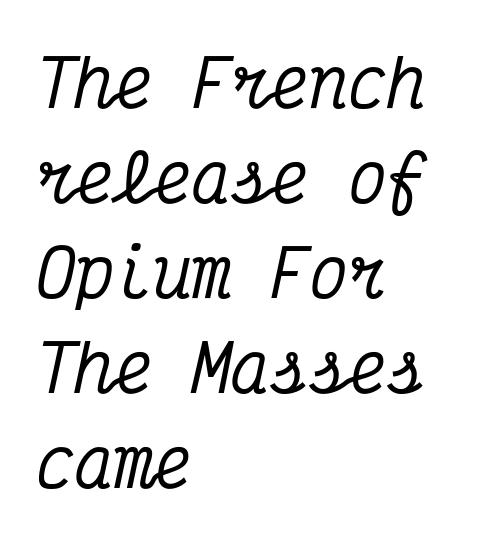
Check where the strokes stop: tiny serifs finish them off. A normal amount of white space separates one row of letters from the next. The gap between lines stays unmarked. Observe the lean: these are italic letterforms. Every row of glyphs begins at an identical x-position on the left.
